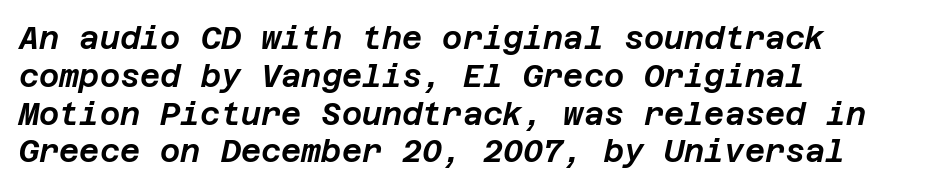
{"italic": "yes", "lean": "right", "slant_degrees": 12, "width": "normal", "stroke_contrast": "low", "x_height": "large", "underline": "no", "align": "left", "line_spacing_ratio": 1.22, "letter_spacing": "normal", "letter_spacing_em": 0.0, "glyph_px": 31}
